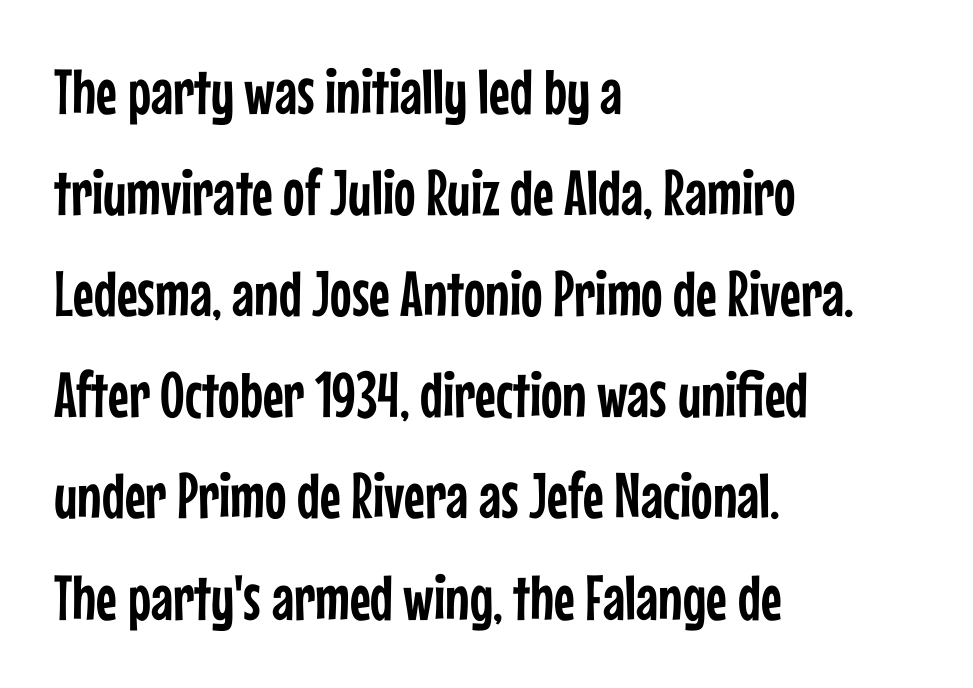
{"serif": "no", "italic": "no", "width": "condensed", "stroke_contrast": "low", "x_height": "medium", "monospaced": "no", "underline": "no", "align": "left", "line_spacing": "normal", "line_spacing_ratio": 1.58, "letter_spacing": "normal", "letter_spacing_em": 0.0, "glyph_px": 64}
